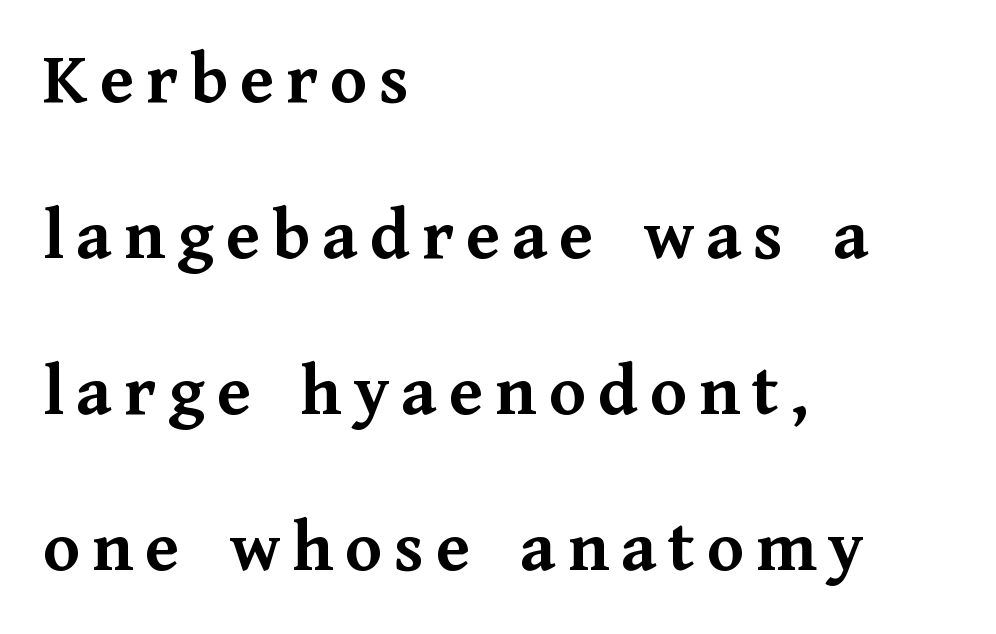
Airy leading. Summary of weight: heavy, a full bold. The typeface chosen for these lines features serifs. The passage shown is typed in a proportional face where columns would drift. Rendered with straight, roman letterforms. The space directly below the letters is spotless.
